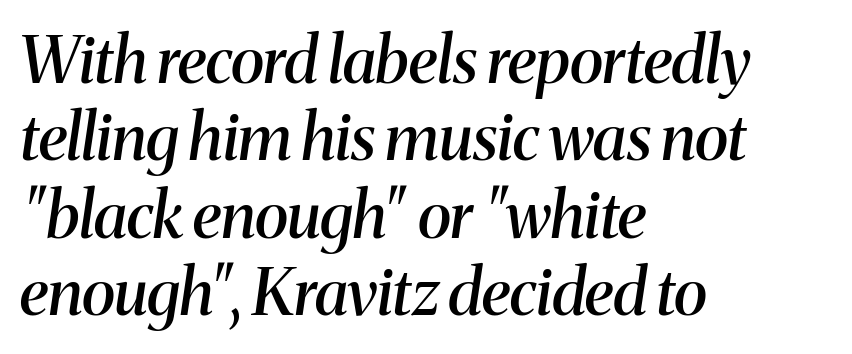
The image shows 64 px semibold serif type, italic (leaning right); set left-aligned, line spacing 1.21x, normal letter spacing, not underlined; medium stroke contrast and a medium x-height.
